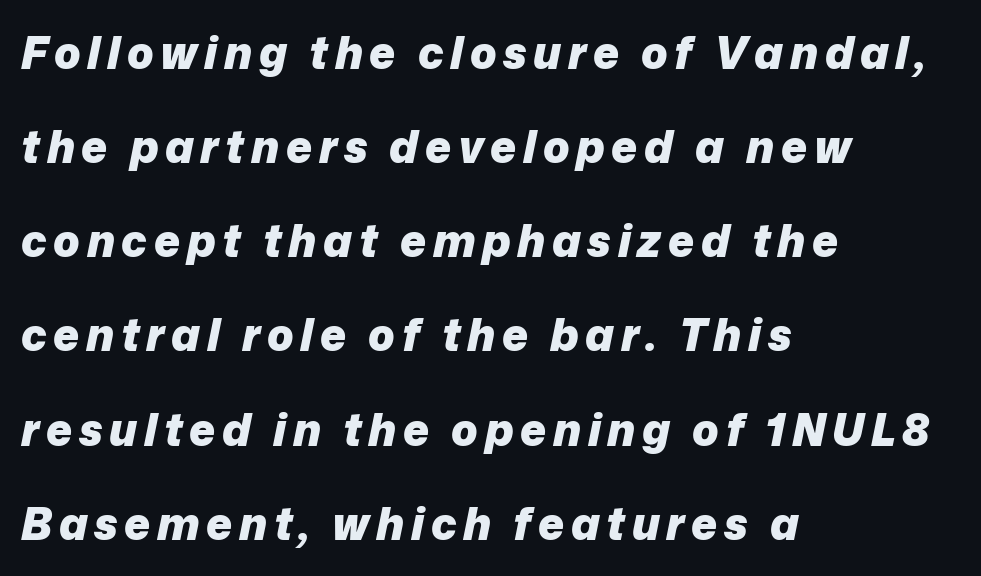
A bare baseline throughout the passage. Weight check: bold — yes, fully. The text carries the slant typical of an italic or oblique font. The paragraph shown leans on its left margin.
